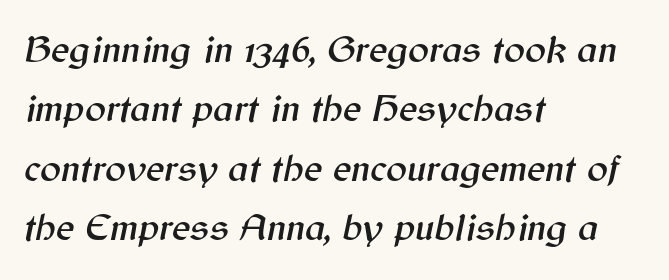
{"italic": "yes", "lean": "right", "slant_degrees": 12, "width": "normal", "stroke_contrast": "medium", "x_height": "medium", "monospaced": "no", "underline": "no", "align": "left", "line_spacing": "normal", "line_spacing_ratio": 1.52, "letter_spacing": "normal", "letter_spacing_em": 0.0, "glyph_px": 39}
